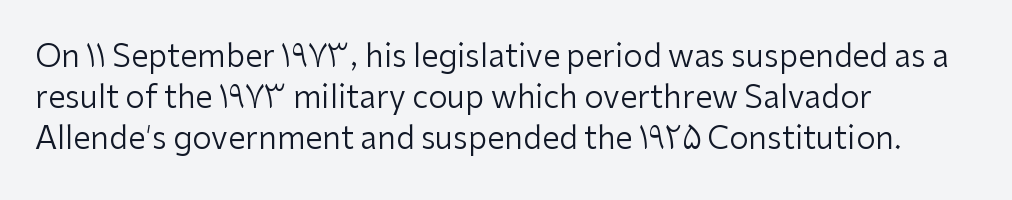
Q: Is the text bold? A: No.
Q: Is the text italic (slanted)? A: No, it is upright.
Q: Is the typeface a serif or a sans-serif typeface? A: Sans-serif.
Q: Is the text underlined? A: No.
Q: How is the paragraph aligned? A: Left-aligned.
Q: Is the spacing between letters normal or unusually wide? A: Normal.
Q: Is the spacing between lines tight, normal or loose? A: Normal.
Q: Width (condensed, normal, or wide)? A: Normal.
Q: Stroke contrast? A: Low.
Q: x-height? A: Medium.
Q: Monospaced? A: No.
